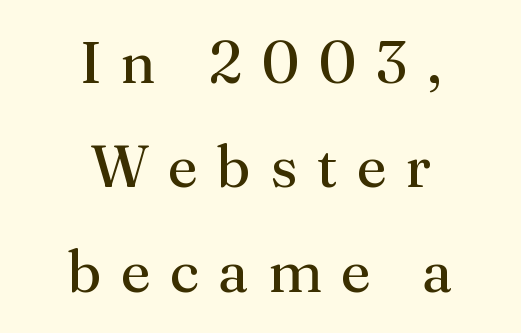
The image shows 59 px regular-weight serif type, upright; set centered, line spacing 1.77x, unusually wide letter spacing (+0.33 em), not underlined; medium stroke contrast and a medium x-height.
